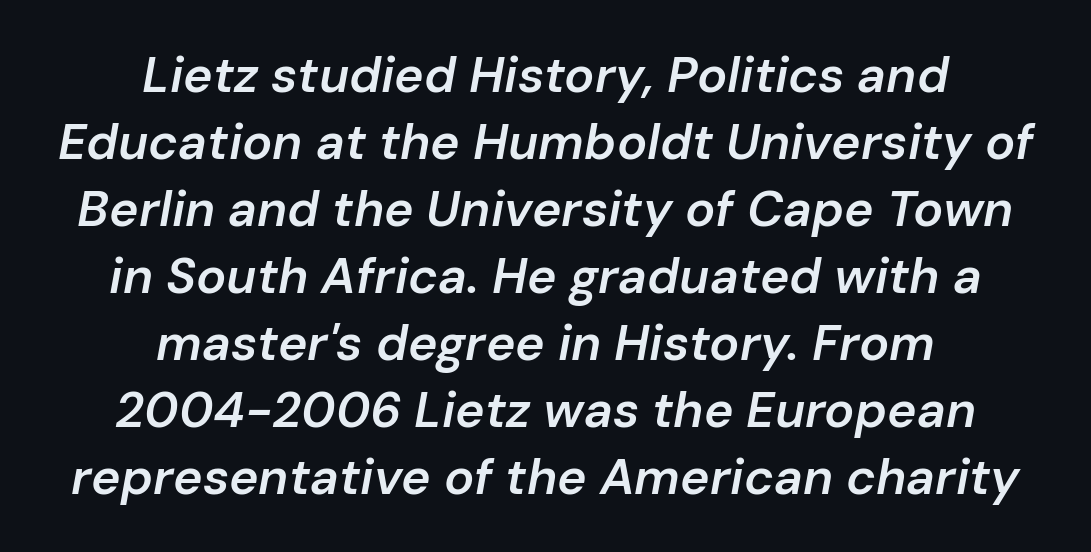
{"italic": "yes", "lean": "right", "slant_degrees": 10, "bold": "semi", "weight": "semibold", "width": "normal", "stroke_contrast": "low", "x_height": "medium", "monospaced": "no", "underline": "no", "align": "center", "line_spacing": "normal", "line_spacing_ratio": 1.34, "letter_spacing": "normal", "letter_spacing_em": 0.0, "glyph_px": 50}
